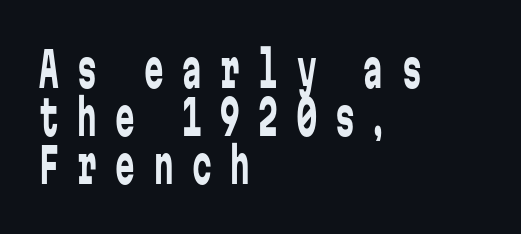
The image shows 49 px regular-weight, condensed sans-serif type, upright, monospaced; set left-aligned, tight line spacing (0.98x), unusually wide letter spacing (+0.38 em), not underlined; low stroke contrast and a medium x-height.
